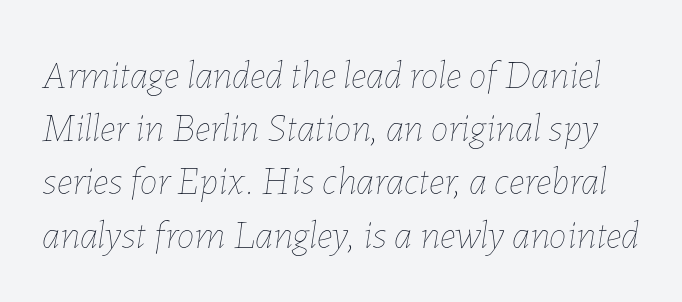
Q: Is the text bold? A: No.
Q: Is the text italic (slanted)? A: Yes, it leans right by about 7 degrees.
Q: Is the text underlined? A: No.
Q: Is the spacing between letters normal or unusually wide? A: Normal.
Q: Is the spacing between lines tight, normal or loose? A: Normal.
Q: Width (condensed, normal, or wide)? A: Normal.
Q: Stroke contrast? A: Low.
Q: x-height? A: Medium.
Q: Monospaced? A: No.
